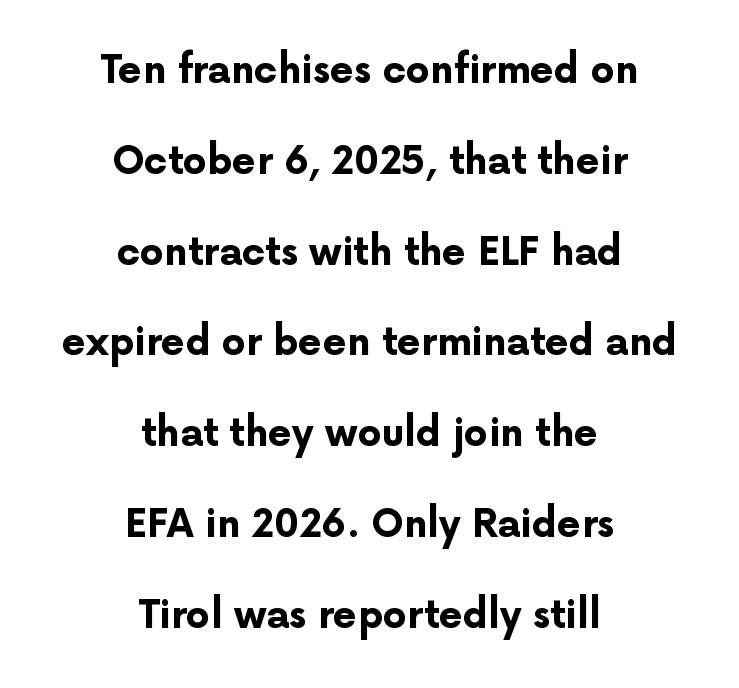
The image shows 38 px bold sans-serif type, upright; set centered, loose line spacing (2.39x), normal letter spacing, not underlined; low stroke contrast and a medium x-height.
